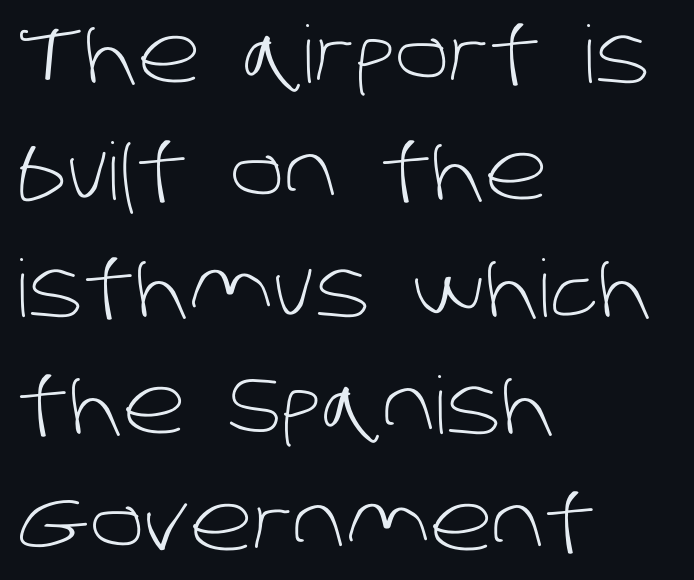
The image shows 79 px light sans-serif type; set left-aligned, normal line spacing (1.48x), normal letter spacing, not underlined; low stroke contrast and a large x-height.
